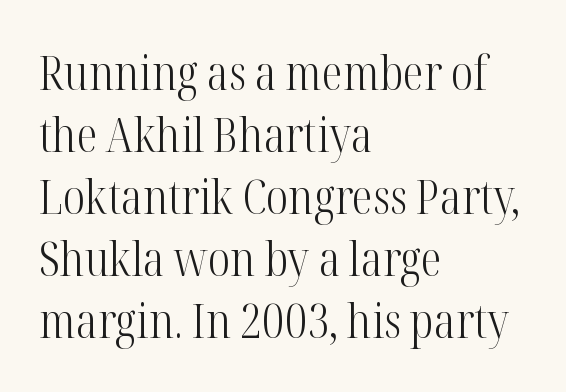
{"serif": "yes", "italic": "no", "bold": "no", "weight": "light", "width": "condensed", "stroke_contrast": "high", "x_height": "medium", "monospaced": "no", "underline": "no", "align": "left", "line_spacing": "normal", "line_spacing_ratio": 1.32, "letter_spacing": "normal", "letter_spacing_em": 0.0, "glyph_px": 47}
